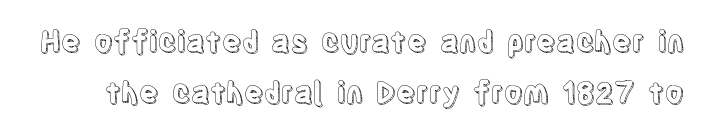
Think of a printed novel: that variable character pitch is what you see here. Ordinary non-slanted type is in use. The zone under the glyphs is completely vacant. Characters follow at the spacing the type designer built in.
